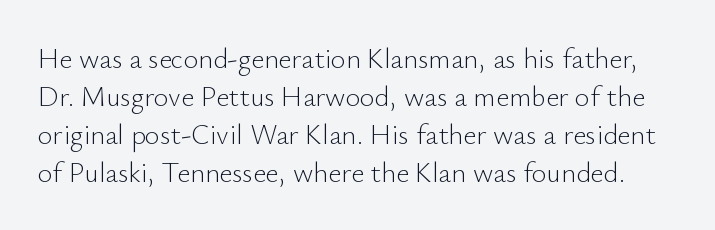
{"serif": "no", "italic": "no", "bold": "no", "weight": "light", "width": "normal", "stroke_contrast": "low", "x_height": "small", "monospaced": "no", "underline": "no", "line_spacing": "normal", "line_spacing_ratio": 1.36, "letter_spacing": "normal", "letter_spacing_em": 0.0, "glyph_px": 28}
